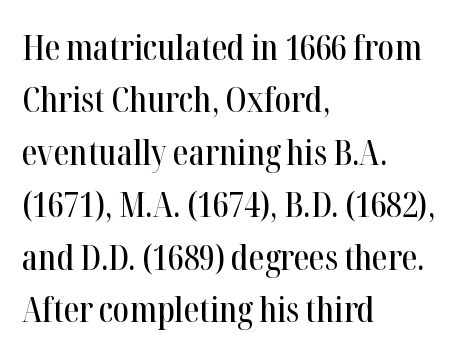
Q: Is the text italic (slanted)? A: No, it is upright.
Q: Is the typeface a serif or a sans-serif typeface? A: Serif.
Q: Is the text underlined? A: No.
Q: How is the paragraph aligned? A: Left-aligned.
Q: Is the spacing between letters normal or unusually wide? A: Normal.
Q: Is the spacing between lines tight, normal or loose? A: Normal.
Q: Width (condensed, normal, or wide)? A: Condensed.
Q: Stroke contrast? A: High.
Q: x-height? A: Medium.
Q: Monospaced? A: No.
